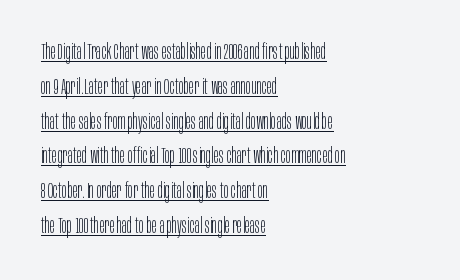
The image shows 22 px text type, upright; set left-aligned, normal line spacing (1.58x), normal letter spacing, underlined.
